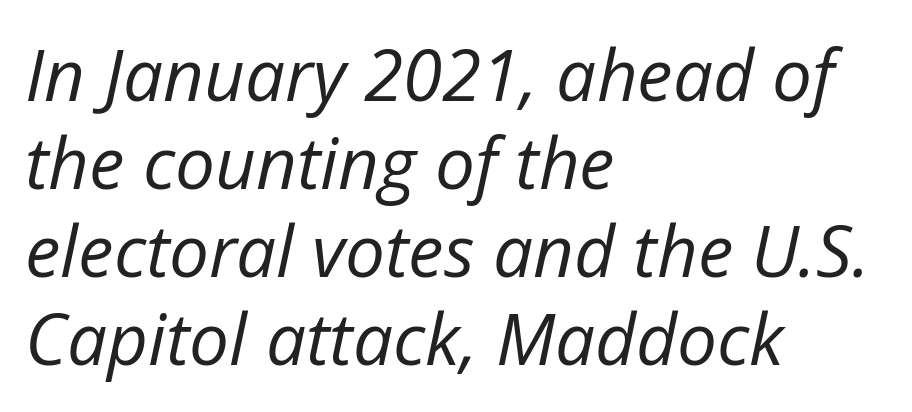
The image shows 71 px regular-weight type, italic (leaning right); set left-aligned, line spacing 1.24x, normal letter spacing, not underlined; low stroke contrast and a medium x-height.
